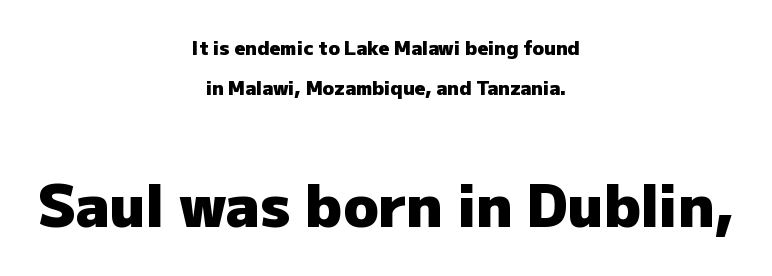
Q: Is the text bold? A: Yes.
Q: Is the text italic (slanted)? A: No, it is upright.
Q: Is the typeface a serif or a sans-serif typeface? A: Sans-serif.
Q: Is the text underlined? A: No.
Q: How is the paragraph aligned? A: Centered.
Q: Is the spacing between letters normal or unusually wide? A: Normal.
Q: Is the spacing between lines tight, normal or loose? A: Loose.
Q: Which block of text is set in a larger size, the first (top) or the second (bottom)? A: The second (bottom) one.
Q: Width (condensed, normal, or wide)? A: Normal.
Q: Stroke contrast? A: Low.
Q: x-height? A: Medium.
Q: Monospaced? A: No.
